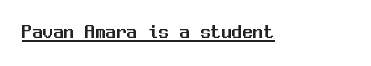
{"italic": "no", "underline": "yes", "letter_spacing": "normal", "letter_spacing_em": 0.0, "glyph_px": 21}
